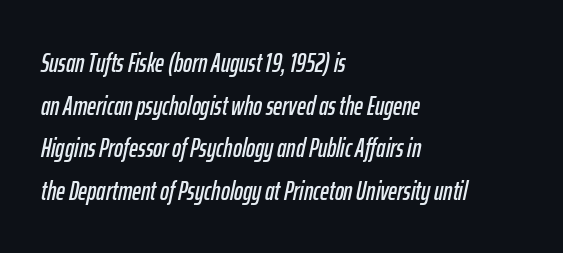
The image shows 27 px text type, italic (leaning right); set left-aligned, normal line spacing (1.58x), normal letter spacing, not underlined.
